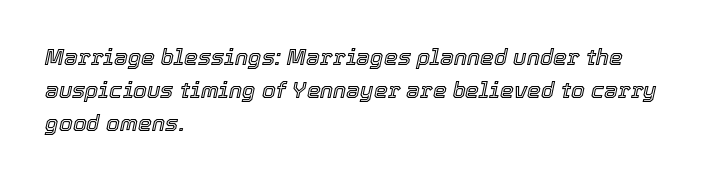
A classic flush-left, rag-right setting is used for this passage. Each word holds together tightly as a unit, with standard inter-letter gaps. A typesetter would mark this as italic. Underline: absent. A typesetter would call this leading conventional body-copy spacing.
